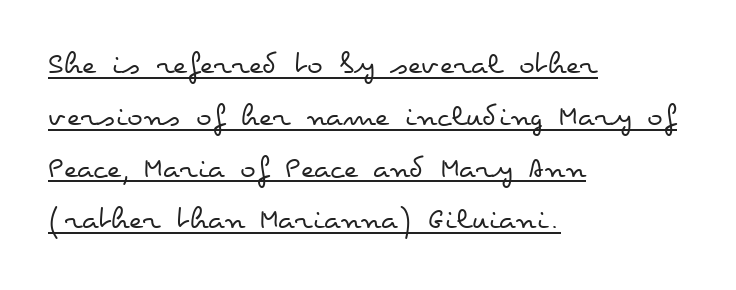
The image shows 33 px regular-weight, wide type, upright; set left-aligned, normal line spacing (1.57x), normal letter spacing, underlined; low stroke contrast and a small x-height.
